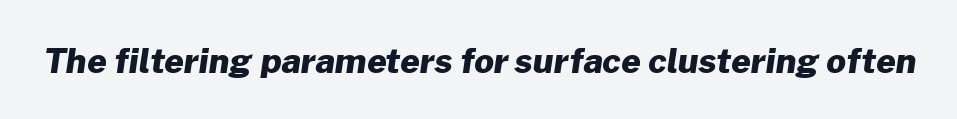
A typesetter would label this face a sans. The letters advance in unequal steps, a hallmark of proportional type. Each word holds together tightly as a unit, with standard inter-letter gaps. Only glyphs here, with clear space below each row.
